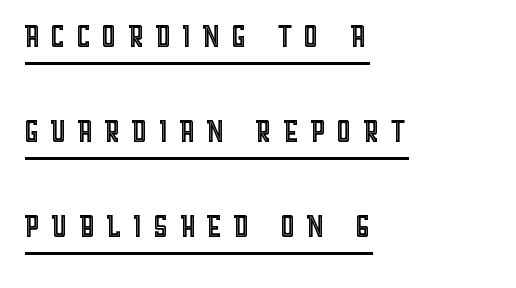
Q: Is the text italic (slanted)? A: No, it is upright.
Q: Is the text underlined? A: Yes.
Q: How is the paragraph aligned? A: Left-aligned.
Q: Is the spacing between letters normal or unusually wide? A: Unusually wide.
Q: Is the spacing between lines tight, normal or loose? A: Loose.
Q: Width (condensed, normal, or wide)? A: Condensed.
Q: x-height? A: Large.
Q: Monospaced? A: No.
